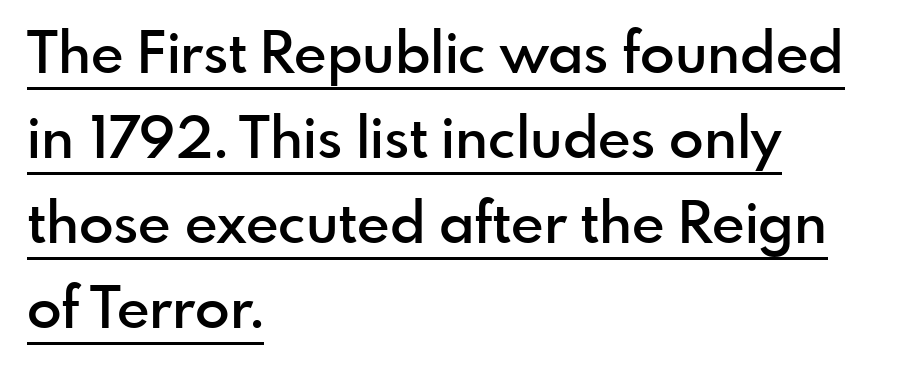
The image shows 57 px semibold sans-serif type, upright; set left-aligned, normal line spacing (1.49x), normal letter spacing, underlined; a small x-height.
